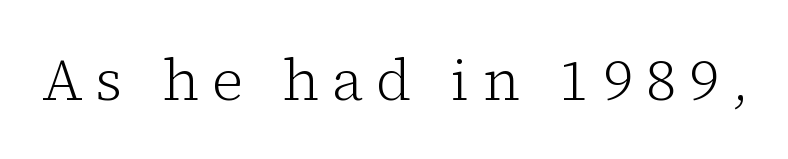
Q: Is the text bold? A: No.
Q: Is the text italic (slanted)? A: No, it is upright.
Q: Is the typeface a serif or a sans-serif typeface? A: Serif.
Q: Is the text underlined? A: No.
Q: Is the spacing between letters normal or unusually wide? A: Unusually wide.
Q: Width (condensed, normal, or wide)? A: Normal.
Q: Stroke contrast? A: Low.
Q: x-height? A: Medium.
Q: Monospaced? A: No.
